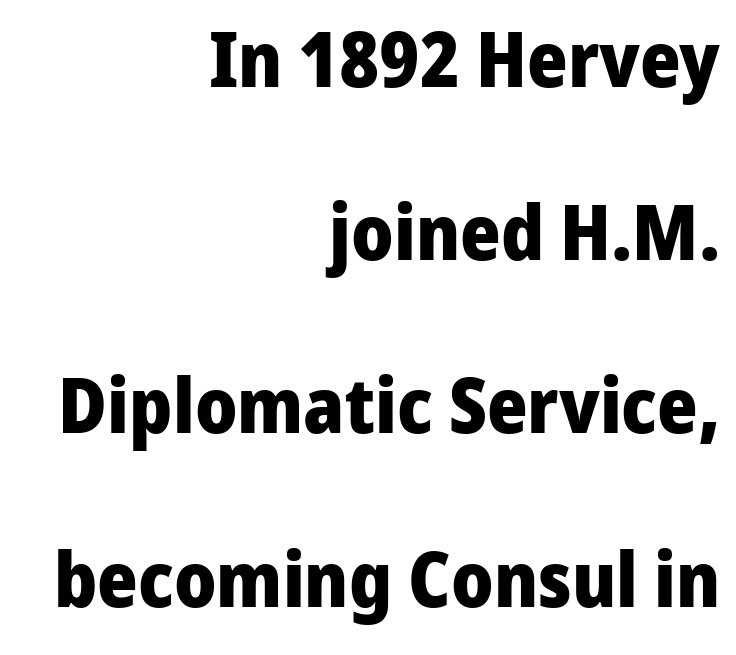
Q: Is the text bold? A: Yes.
Q: Is the text italic (slanted)? A: No, it is upright.
Q: Is the typeface a serif or a sans-serif typeface? A: Sans-serif.
Q: Is the text underlined? A: No.
Q: How is the paragraph aligned? A: Right-aligned.
Q: Is the spacing between letters normal or unusually wide? A: Normal.
Q: Is the spacing between lines tight, normal or loose? A: Loose.
Q: Width (condensed, normal, or wide)? A: Normal.
Q: Stroke contrast? A: Low.
Q: x-height? A: Medium.
Q: Monospaced? A: No.
